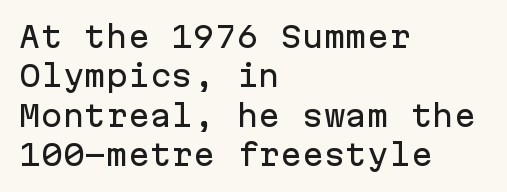
Q: Is the text italic (slanted)? A: No, it is upright.
Q: Is the typeface a serif or a sans-serif typeface? A: Sans-serif.
Q: Is the text underlined? A: No.
Q: How is the paragraph aligned? A: Left-aligned.
Q: Is the spacing between letters normal or unusually wide? A: Normal.
Q: Is the spacing between lines tight, normal or loose? A: Normal.
Q: Width (condensed, normal, or wide)? A: Normal.
Q: Stroke contrast? A: Low.
Q: x-height? A: Medium.
Q: Monospaced? A: Yes.
